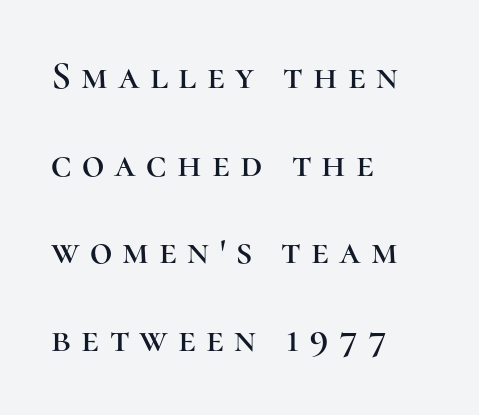
The image shows 39 px serif type, upright; set left-aligned, loose line spacing (2.25x), unusually wide letter spacing (+0.26 em), not underlined; high stroke contrast and a medium x-height.
